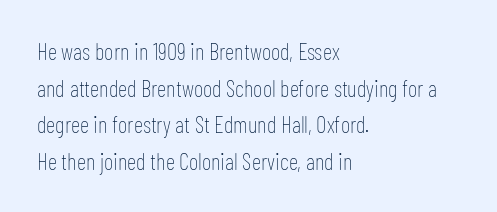
The image shows 23 px text type, upright; set left-aligned, normal line spacing (1.59x), normal letter spacing, not underlined.
